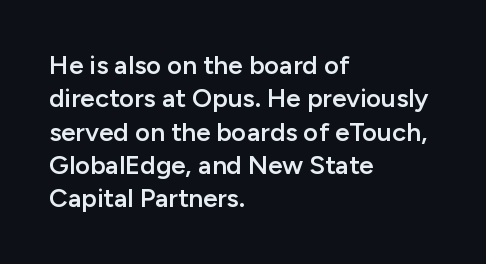
Q: Is the text bold? A: Semi-bold.
Q: Is the text italic (slanted)? A: No, it is upright.
Q: Is the text underlined? A: No.
Q: How is the paragraph aligned? A: Left-aligned.
Q: Is the spacing between letters normal or unusually wide? A: Normal.
Q: Is the spacing between lines tight, normal or loose? A: Normal.
